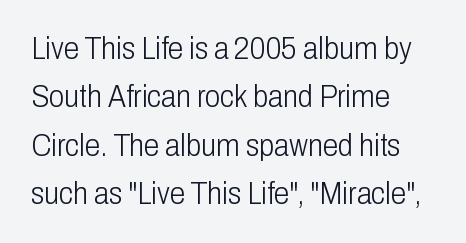
The type family on display is of the sans-serif kind. Standard letterfit; no display-style spreading of the glyphs. Looks like regular typesetting: each glyph gets only the width it needs. Compared with a typical body face, this is equally light or lighter still. The rendering uses a moderate line-height, typical for paragraphs.
